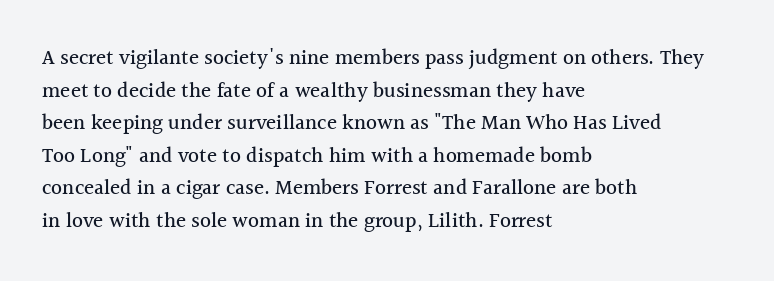
Q: Is the text italic (slanted)? A: No, it is upright.
Q: Is the text underlined? A: No.
Q: How is the paragraph aligned? A: Left-aligned.
Q: Is the spacing between letters normal or unusually wide? A: Normal.
Q: Is the spacing between lines tight, normal or loose? A: Normal.
